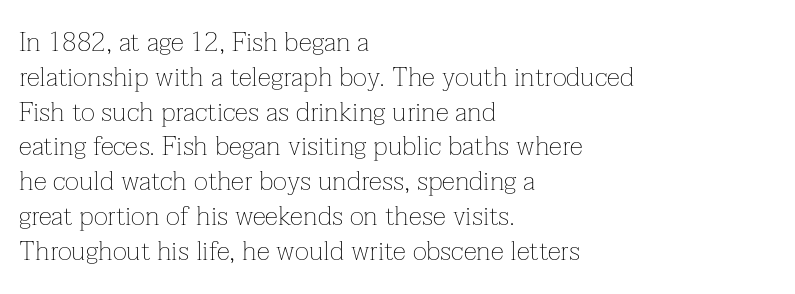
This sample keeps an unexceptional amount of space between lines. Characters remain perfectly vertical along every line. The gap between lines stays unmarked. Is this a heavy cut? Hardly; it is regular or lighter.
